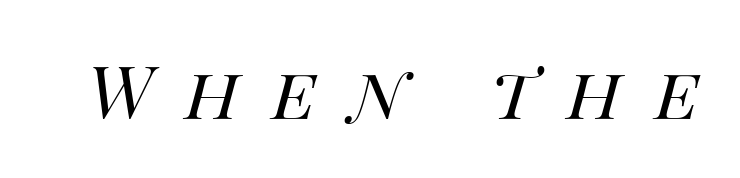
Q: Is the text bold? A: No.
Q: Is the text italic (slanted)? A: Yes, it leans right by about 14 degrees.
Q: Is the text underlined? A: No.
Q: Is the spacing between letters normal or unusually wide? A: Unusually wide.
Q: Width (condensed, normal, or wide)? A: Normal.
Q: Stroke contrast? A: Medium.
Q: x-height? A: Large.
Q: Monospaced? A: No.
